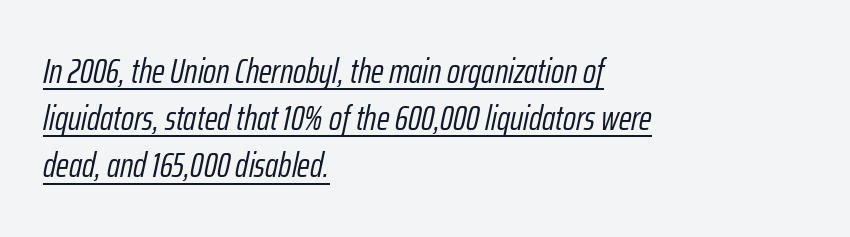
Q: Is the text bold? A: No.
Q: Is the text italic (slanted)? A: Yes, it leans right by about 12 degrees.
Q: Is the text underlined? A: Yes.
Q: How is the paragraph aligned? A: Left-aligned.
Q: Is the spacing between letters normal or unusually wide? A: Normal.
Q: Is the spacing between lines tight, normal or loose? A: Normal.
Q: Width (condensed, normal, or wide)? A: Condensed.
Q: Stroke contrast? A: Low.
Q: x-height? A: Medium.
Q: Monospaced? A: No.
